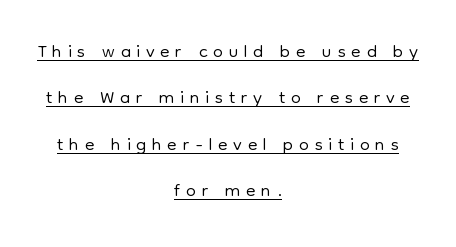
The image shows 28 px light sans-serif type, upright; set centered, normal line spacing (1.66x), unusually wide letter spacing (+0.2 em), underlined; low stroke contrast and a medium x-height.
